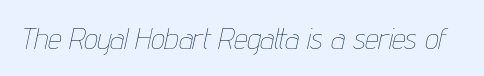
{"italic": "yes", "lean": "right", "slant_degrees": 12, "bold": "no", "weight": "thin", "width": "condensed", "stroke_contrast": "low", "x_height": "medium", "monospaced": "no", "underline": "no", "letter_spacing": "normal", "letter_spacing_em": 0.0, "glyph_px": 30}
